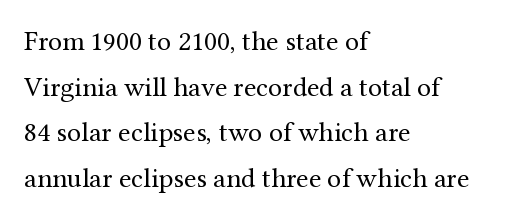
{"serif": "yes", "italic": "no", "bold": "no", "weight": "regular", "width": "normal", "stroke_contrast": "medium", "x_height": "medium", "monospaced": "no", "underline": "no", "align": "left", "line_spacing": "normal", "line_spacing_ratio": 1.63, "letter_spacing": "normal", "letter_spacing_em": 0.0, "glyph_px": 28}
